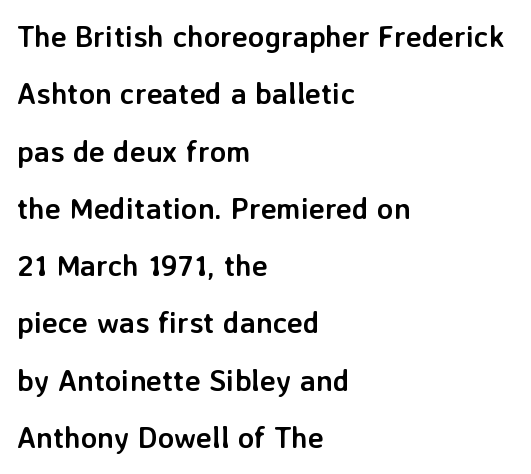
This sample uses a sans-serif face. The rendering uses natural spacing where letterforms have individual widths. Horizontal bands of white between lines are thick stripes. As a designer I'd log this as weight 700, bold.
